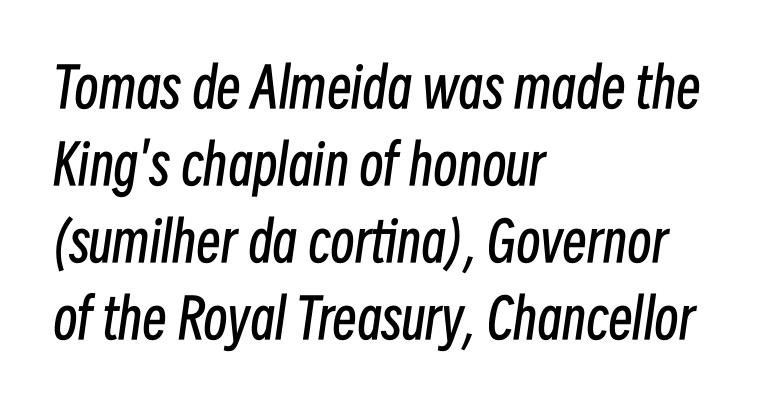
Compared with ordinary roman type, these characters are visibly tilted. Horizontal alignment here is leftward, the default for most running prose. Summary of vertical rhythm: regular, with standard interline spacing. The letters advance in unequal steps, a hallmark of proportional type.
